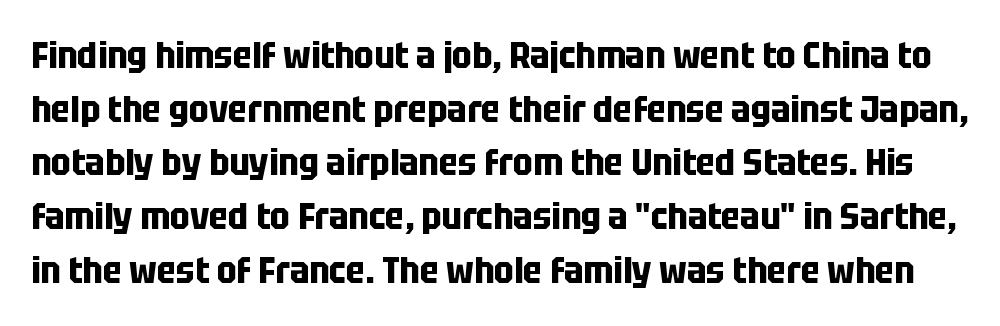
{"serif": "no", "italic": "no", "bold": "yes", "weight": "bold", "width": "condensed", "stroke_contrast": "low", "x_height": "large", "monospaced": "no", "underline": "no", "line_spacing": "normal", "line_spacing_ratio": 1.45, "letter_spacing": "normal", "letter_spacing_em": 0.0, "glyph_px": 37}
